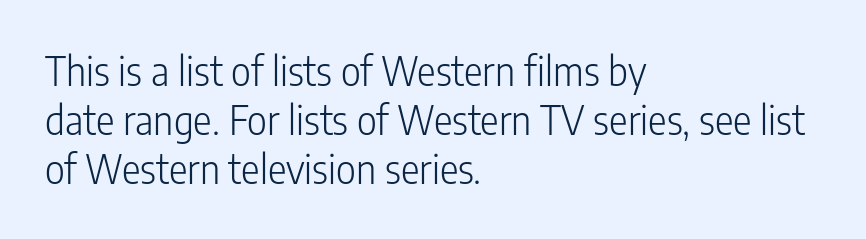
{"serif": "no", "italic": "no", "bold": "no", "weight": "light", "width": "condensed", "stroke_contrast": "low", "x_height": "medium", "monospaced": "no", "underline": "no", "align": "left", "line_spacing": "normal", "line_spacing_ratio": 1.26, "letter_spacing": "normal", "letter_spacing_em": 0.0, "glyph_px": 39}
